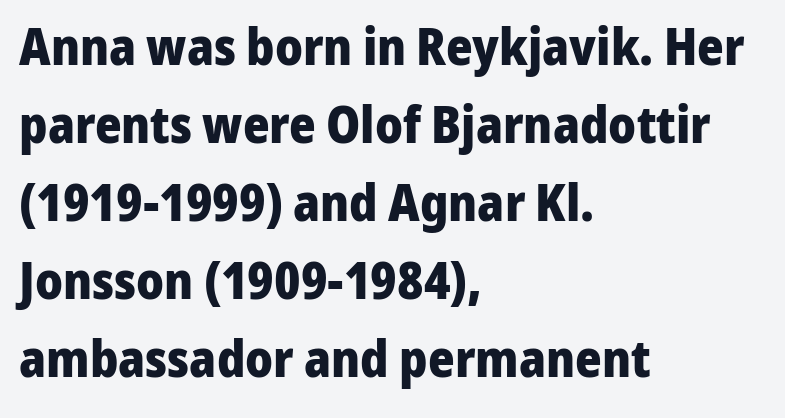
{"serif": "no", "italic": "no", "bold": "yes", "weight": "heavy", "width": "normal", "stroke_contrast": "low", "x_height": "medium", "monospaced": "no", "underline": "no", "align": "left", "line_spacing": "normal", "line_spacing_ratio": 1.53, "letter_spacing": "normal", "letter_spacing_em": 0.0, "glyph_px": 51}
